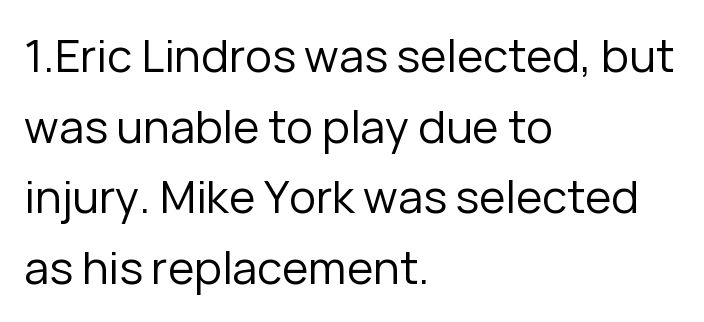
Normally led — the rows are evenly, conventionally spaced. No chunkiness to these letters — they're not bold. Quick note: not italic, upright. Plain, unruled lines of type.
